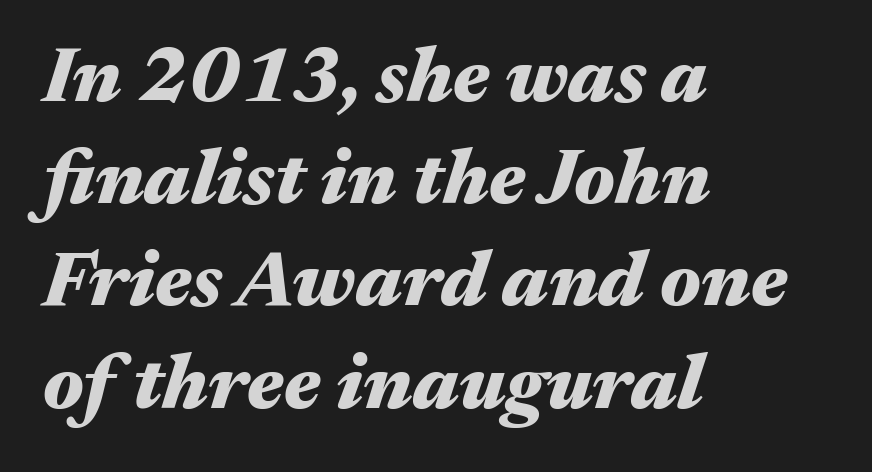
These lines keep a tight, regular rhythm from letter to letter. A typesetter would call this proportional, since set widths differ per character. The axis of the letterforms is tilted away from vertical. These lines sit exactly where default settings would place them.
